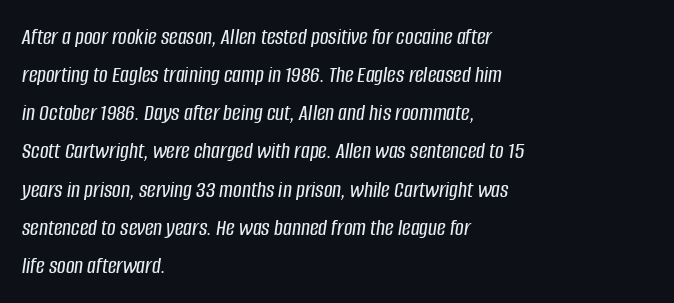
Q: Is the text italic (slanted)? A: Yes, it leans right by about 8 degrees.
Q: Is the text underlined? A: No.
Q: How is the paragraph aligned? A: Left-aligned.
Q: Is the spacing between letters normal or unusually wide? A: Normal.
Q: Is the spacing between lines tight, normal or loose? A: Normal.
